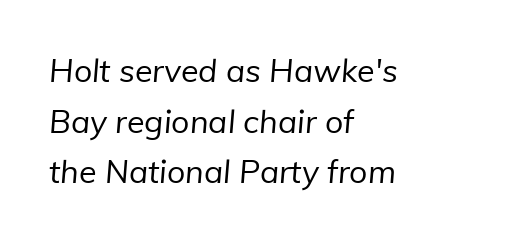
Caption: standard tracking, unaltered. Line beginnings align vertically; line endings do not. This rendering employs a face without finishing strokes, i.e., a sans-serif. Just letters on the line, the space beneath them empty.
